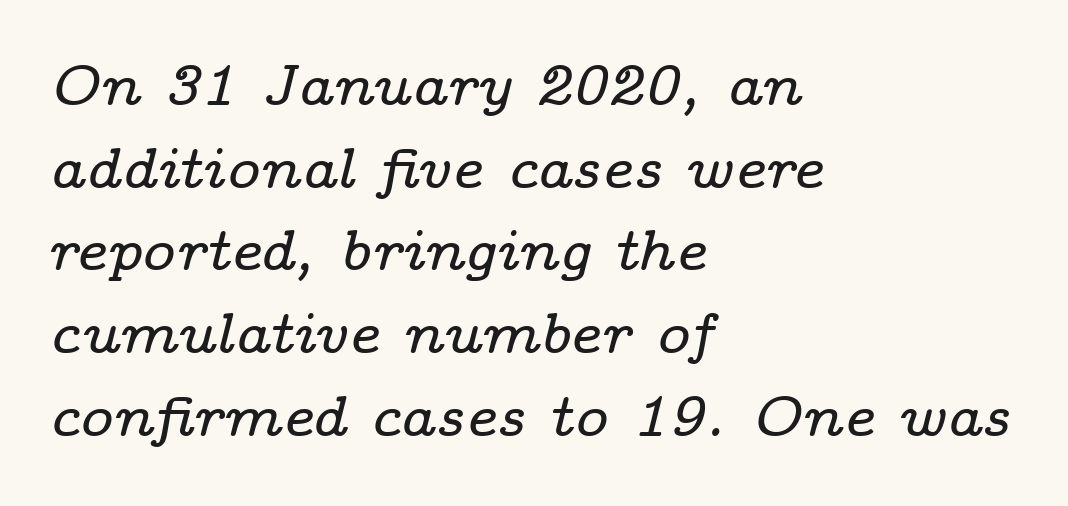
Descenders hang freely into open space. What stands out about the letter spacing? Nothing — it is the standard amount. When letters slant like this, we call the style italic. The paragraph has a hard left edge and a soft right edge.
